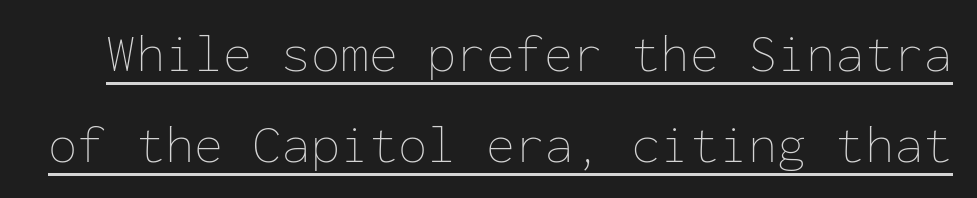
Q: Is the text bold? A: No.
Q: Is the text italic (slanted)? A: No, it is upright.
Q: Is the text underlined? A: Yes.
Q: Is the spacing between letters normal or unusually wide? A: Normal.
Q: Width (condensed, normal, or wide)? A: Normal.
Q: Stroke contrast? A: Low.
Q: x-height? A: Medium.
Q: Monospaced? A: Yes.
